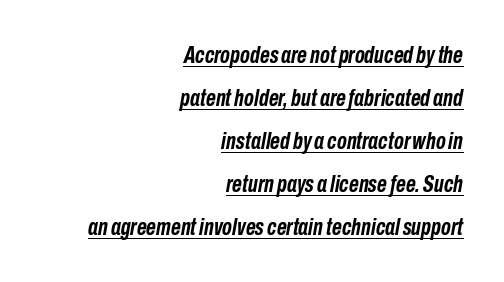
The image shows 24 px bold type, italic (leaning right); set right-aligned, line spacing 1.79x, normal letter spacing, underlined.
